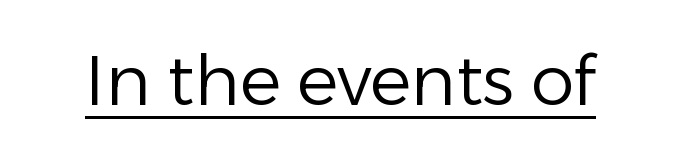
The image shows 69 px regular-weight sans-serif type, upright; set normal letter spacing, underlined; low stroke contrast and a medium x-height.
